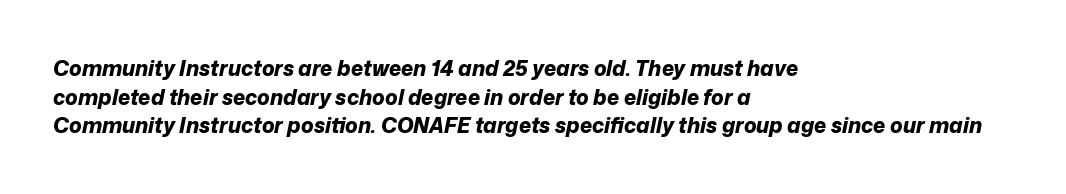
The image shows 21 px bold type, italic (leaning right); set left-aligned, normal line spacing (1.36x), normal letter spacing, not underlined.
